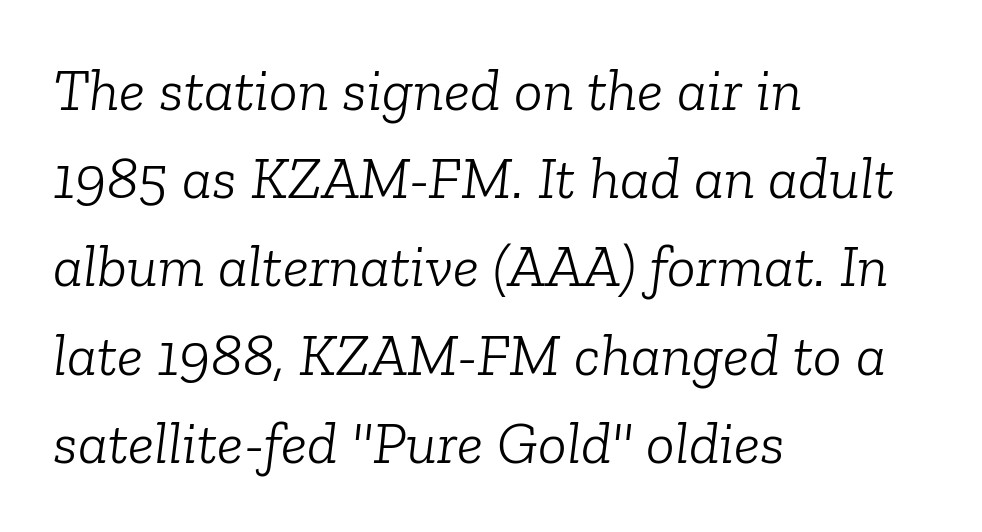
{"serif": "yes", "italic": "yes", "lean": "right", "slant_degrees": 6, "bold": "no", "weight": "light", "width": "normal", "stroke_contrast": "low", "x_height": "medium", "monospaced": "no", "underline": "no", "align": "left", "line_spacing": "normal", "line_spacing_ratio": 1.47, "letter_spacing": "normal", "letter_spacing_em": 0.0, "glyph_px": 60}
